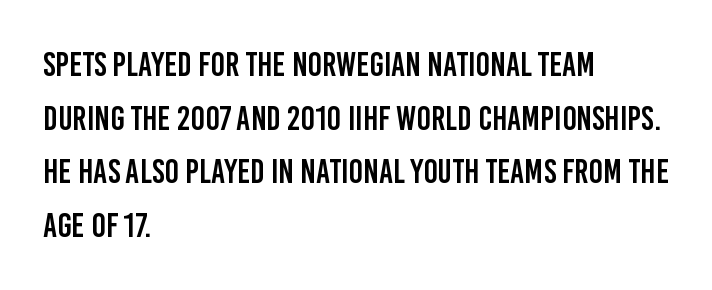
Q: Is the text italic (slanted)? A: No, it is upright.
Q: Is the typeface a serif or a sans-serif typeface? A: Sans-serif.
Q: Is the text underlined? A: No.
Q: How is the paragraph aligned? A: Left-aligned.
Q: Is the spacing between letters normal or unusually wide? A: Normal.
Q: Is the spacing between lines tight, normal or loose? A: Normal.
Q: Width (condensed, normal, or wide)? A: Condensed.
Q: Stroke contrast? A: Low.
Q: x-height? A: Large.
Q: Monospaced? A: No.
